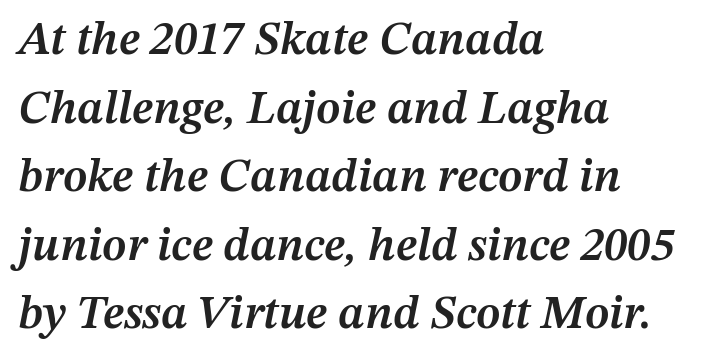
Rule under the text: the space is simply empty. As a designer I'd log this as weight 600, semibold. Baseline-to-baseline distance is the conventional proportion of letter height. These lines are set flush left with a ragged right edge. Characters follow at the spacing the type designer built in. You could not count columns in this text — the font is proportionally spaced.
